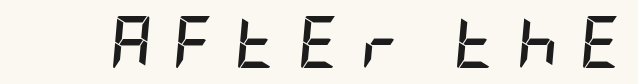
Q: Is the text bold? A: Yes.
Q: Is the text italic (slanted)? A: Yes, it leans right by about 5 degrees.
Q: Is the text underlined? A: No.
Q: Is the spacing between letters normal or unusually wide? A: Unusually wide.
Q: Width (condensed, normal, or wide)? A: Condensed.
Q: Stroke contrast? A: Low.
Q: x-height? A: Large.
